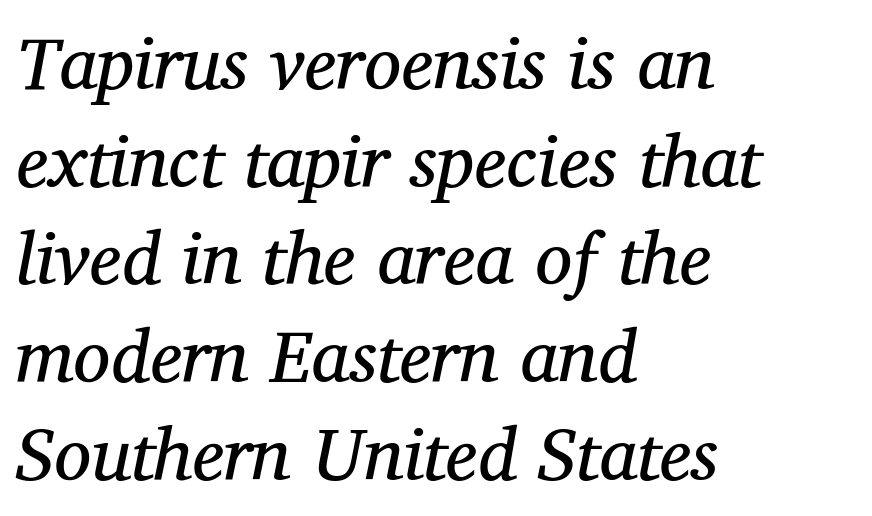
Q: Is the text bold? A: No.
Q: Is the text italic (slanted)? A: Yes, it leans right by about 12 degrees.
Q: Is the typeface a serif or a sans-serif typeface? A: Serif.
Q: Is the text underlined? A: No.
Q: How is the paragraph aligned? A: Left-aligned.
Q: Is the spacing between letters normal or unusually wide? A: Normal.
Q: Is the spacing between lines tight, normal or loose? A: Normal.
Q: Width (condensed, normal, or wide)? A: Normal.
Q: Stroke contrast? A: Medium.
Q: x-height? A: Medium.
Q: Monospaced? A: No.
